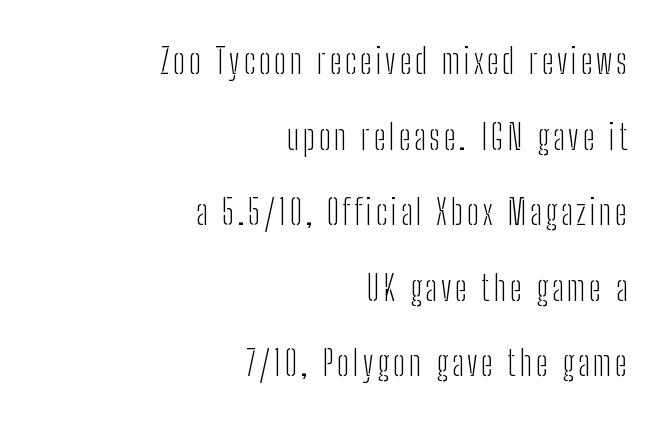
Q: Is the text bold? A: No.
Q: Is the text italic (slanted)? A: No, it is upright.
Q: Is the typeface a serif or a sans-serif typeface? A: Sans-serif.
Q: Is the text underlined? A: No.
Q: How is the paragraph aligned? A: Right-aligned.
Q: Is the spacing between lines tight, normal or loose? A: Loose.
Q: Width (condensed, normal, or wide)? A: Condensed.
Q: Stroke contrast? A: Low.
Q: x-height? A: Medium.
Q: Monospaced? A: No.
